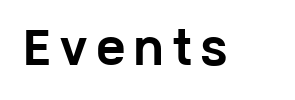
Q: Is the text bold? A: Yes.
Q: Is the text italic (slanted)? A: No, it is upright.
Q: Is the typeface a serif or a sans-serif typeface? A: Sans-serif.
Q: Is the text underlined? A: No.
Q: Is the spacing between letters normal or unusually wide? A: Unusually wide.
Q: Width (condensed, normal, or wide)? A: Wide.
Q: Stroke contrast? A: Low.
Q: x-height? A: Medium.
Q: Monospaced? A: No.
